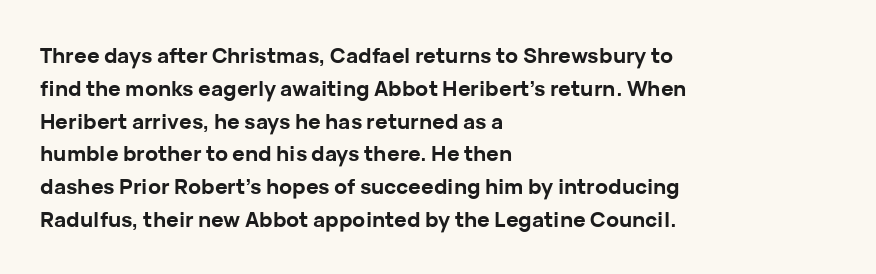
The image shows 21 px bold type, upright; set left-aligned, normal line spacing (1.56x), normal letter spacing, not underlined.
